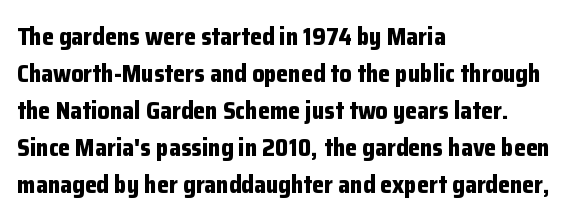
These lines sit exactly where default settings would place them. Descenders are the only things crossing below the line. As a designer I'd log this as weight 700, bold. Where is the straight margin? On the left. The axis of the letterforms is exactly vertical. No extra tracking has been applied to these lines.
